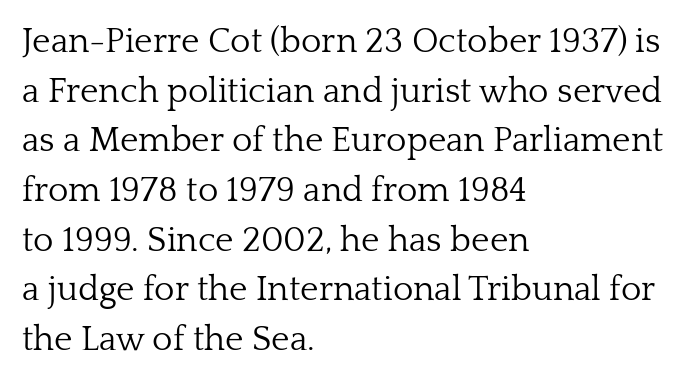
Think of a printed novel: that variable character pitch is what you see here. The gaps between neighbouring characters are ordinary and unremarkable. Every row of glyphs begins at an identical x-position on the left. Successive baselines arrive at the customary interval. Only glyphs here, with clear space below each row. Ascenders rise straight up at ninety degrees.
